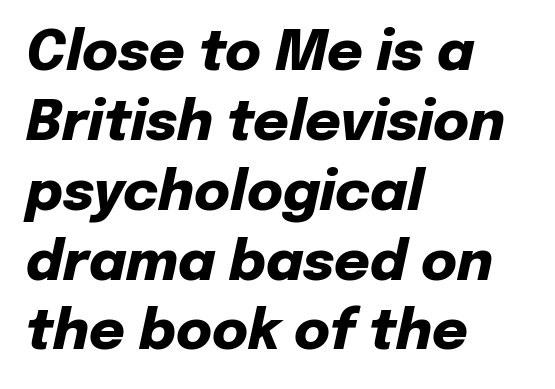
The image shows 55 px heavy type, italic (leaning right); set left-aligned, normal line spacing (1.27x), normal letter spacing, not underlined; low stroke contrast and a medium x-height.
